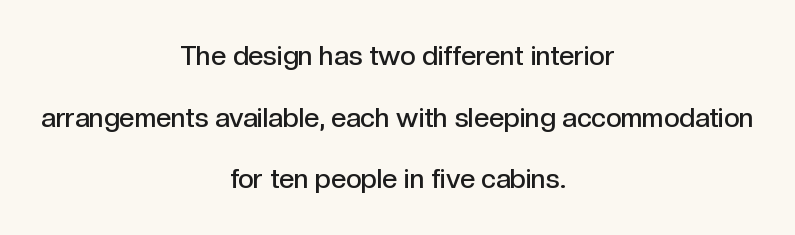
The gaps between neighbouring characters are ordinary and unremarkable. Casual observation: everything's sitting right in the middle. One glance says open: line gaps are wider than usual. Posture: upright roman. The font is running at a semibold setting, under full bold. The space directly below the letters is spotless.
